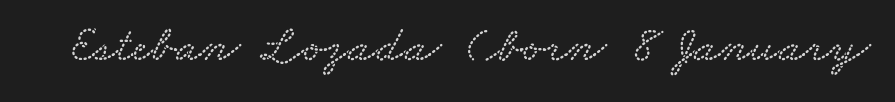
The space directly below the letters is spotless. Is the letter spacing exaggerated? No — it looks like the ordinary default. This sample has the flowing, uneven cadence of proportional lettering.
